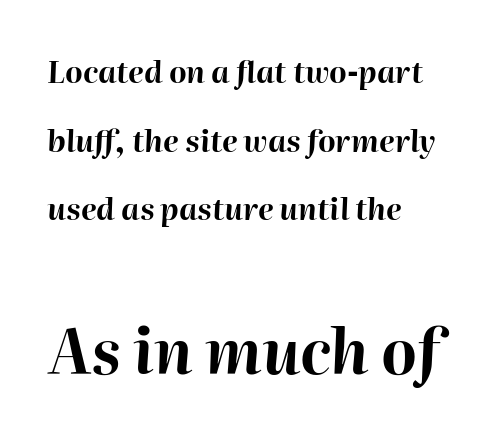
The image shows 61 px bold type, italic (leaning right); set left-aligned, loose line spacing (2.29x), normal letter spacing, not underlined; the second (bottom) block is 2.03x larger; high stroke contrast and a medium x-height.
